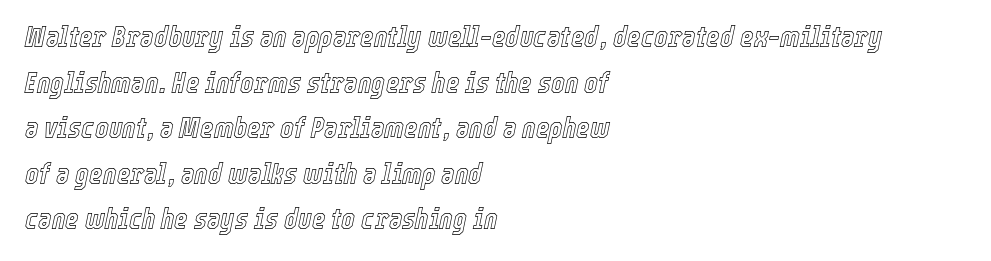
The image shows 29 px condensed type, italic (leaning right); set left-aligned, normal line spacing (1.57x), normal letter spacing, not underlined; a medium x-height.
